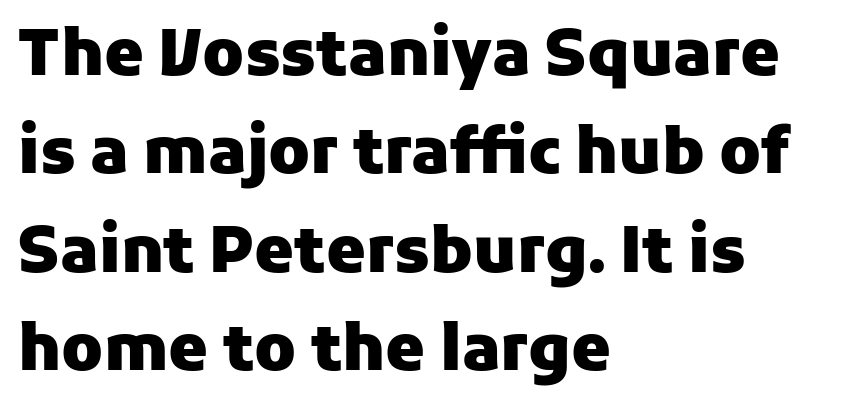
The image shows 63 px heavy sans-serif type, upright; set left-aligned, normal line spacing (1.56x), normal letter spacing, not underlined; low stroke contrast and a medium x-height.
